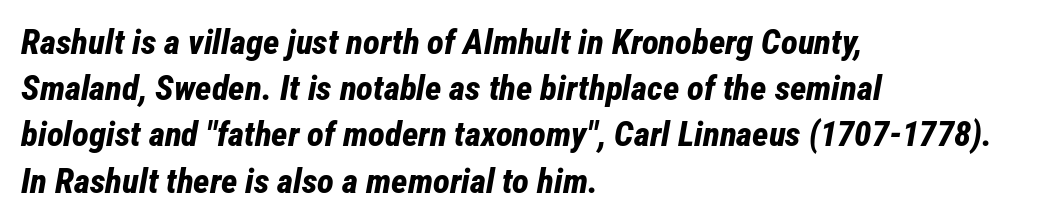
Q: Is the text bold? A: Yes.
Q: Is the text italic (slanted)? A: Yes, it leans right by about 12 degrees.
Q: Is the text underlined? A: No.
Q: How is the paragraph aligned? A: Left-aligned.
Q: Is the spacing between letters normal or unusually wide? A: Normal.
Q: Is the spacing between lines tight, normal or loose? A: Normal.
Q: Width (condensed, normal, or wide)? A: Condensed.
Q: Stroke contrast? A: Low.
Q: x-height? A: Medium.
Q: Monospaced? A: No.
